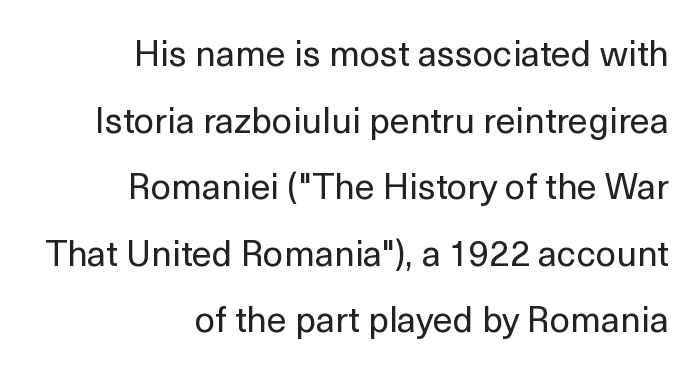
The strokes are not fattened; the text isn't bold. You could call the tracking neutral — neither tight nor loose. Underline: absent. Proportional: the letters do not fall into vertical columns.
